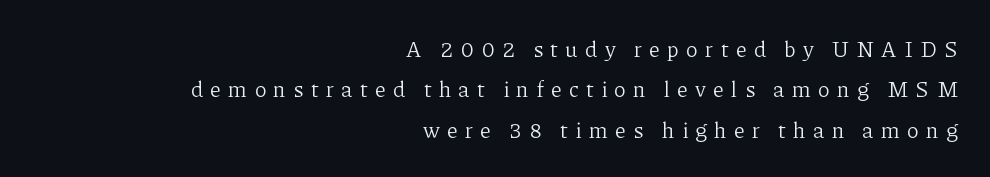
{"italic": "no", "bold": "no", "underline": "no", "align": "right", "line_spacing_ratio": 1.84, "letter_spacing": "wide", "letter_spacing_em": 0.32, "glyph_px": 22}
